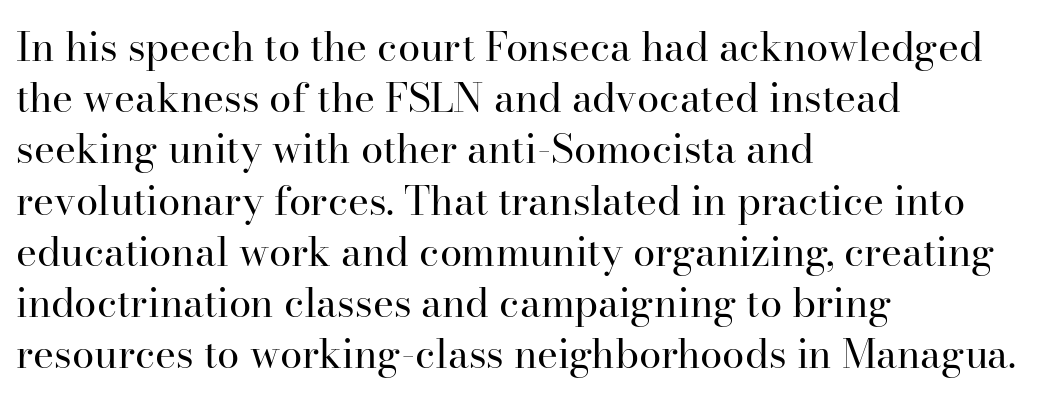
The image shows 40 px regular-weight serif type, upright; set left-aligned, normal line spacing (1.28x), normal letter spacing, not underlined; high stroke contrast and a small x-height.
